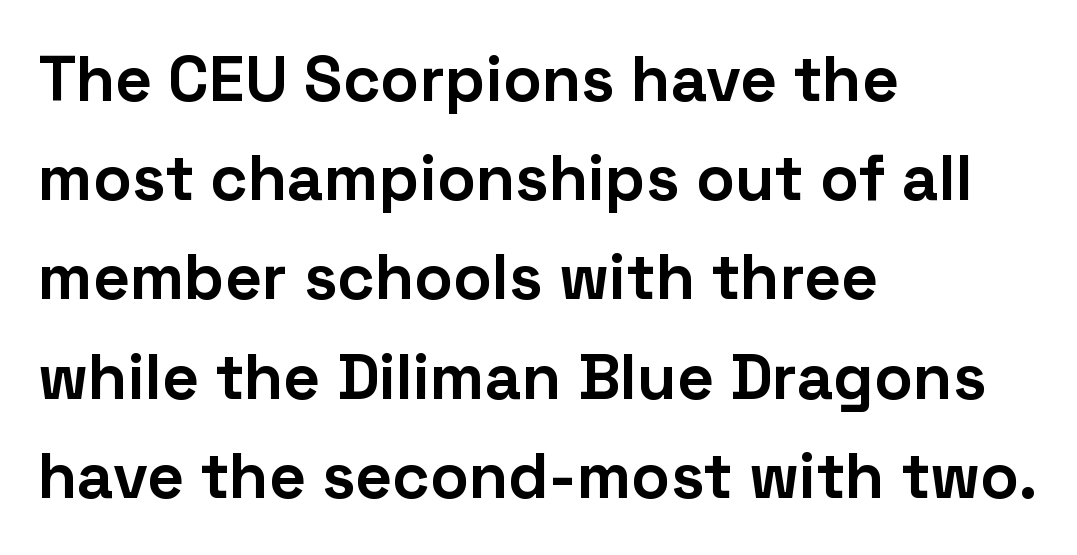
Grotesque or geometric, the face here clearly has no serifs. Successive baselines arrive at the customary interval. In terms of posture, this sample is upright. The setting favours the left margin, as ordinary paragraphs usually do.
